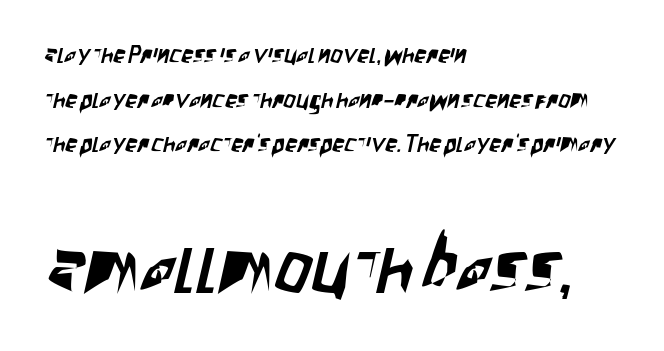
Check where the strokes stop: nothing finishes them off — pure sans. Underline: absent. Typesetter's note — lower block bumped up in size, upper block left smaller. This sample has the flowing, uneven cadence of proportional lettering. The letterforms sit shoulder to shoulder at normal distance. Where is the straight margin? On the left.
